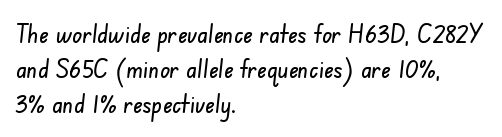
A classic flush-left, rag-right setting is used for this passage. Each word holds together tightly as a unit, with standard inter-letter gaps. The block of text has a typical density, with ordinary space between rows. A clean baseline with only descenders dipping below it.
